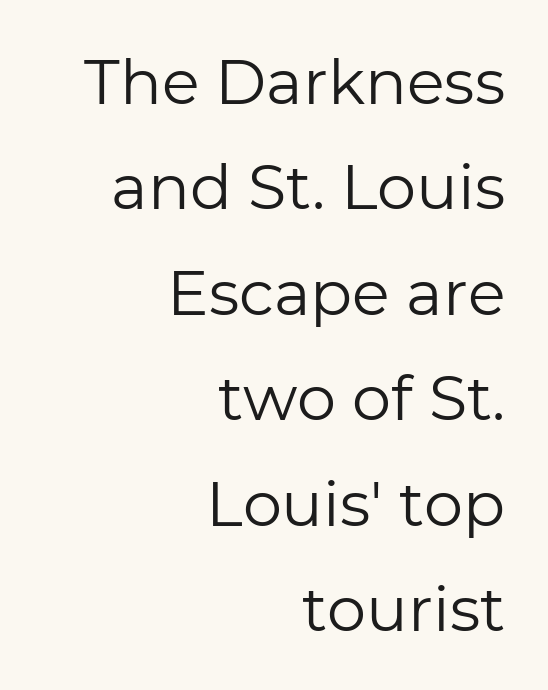
The image shows 62 px regular-weight sans-serif type, upright; set right-aligned, normal line spacing (1.7x), normal letter spacing, not underlined; low stroke contrast and a medium x-height.
